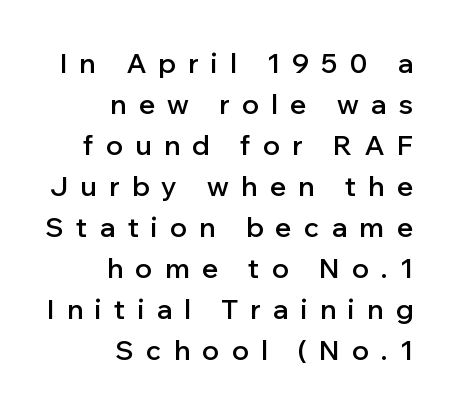
Q: Is the text bold? A: Semi-bold.
Q: Is the text italic (slanted)? A: No, it is upright.
Q: Is the text underlined? A: No.
Q: How is the paragraph aligned? A: Right-aligned.
Q: Is the spacing between letters normal or unusually wide? A: Unusually wide.
Q: Is the spacing between lines tight, normal or loose? A: Normal.
